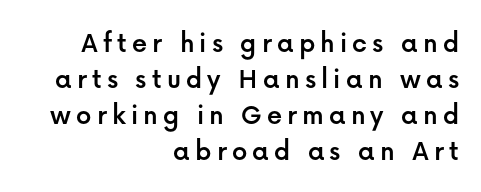
The image shows 30 px sans-serif type, upright; set right-aligned, line spacing 1.2x, not underlined; low stroke contrast and a medium x-height.
